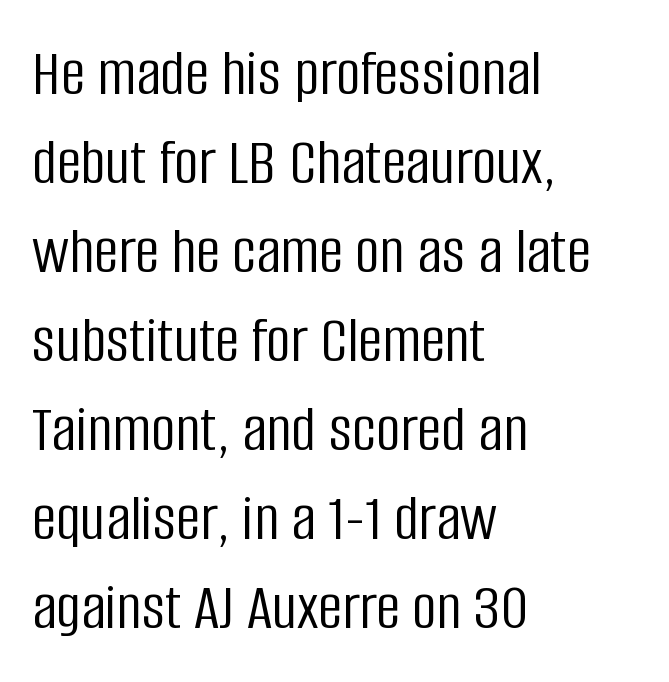
{"serif": "no", "italic": "no", "bold": "no", "weight": "light", "width": "condensed", "stroke_contrast": "low", "x_height": "large", "monospaced": "no", "underline": "no", "align": "left", "line_spacing": "normal", "line_spacing_ratio": 1.31, "letter_spacing": "normal", "letter_spacing_em": 0.0, "glyph_px": 68}
